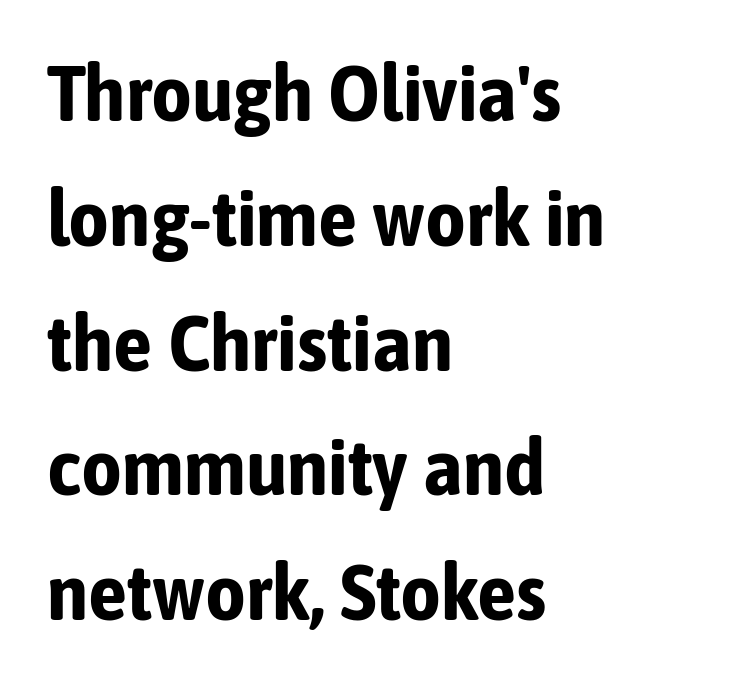
Successive baselines arrive at the customary interval. The lettering holds an erect, upright posture throughout. Bold? Absolutely — the strokes are thick and heavy. Caption: multi-line text, flush left, ragged right. No extra tracking has been applied to these lines.
